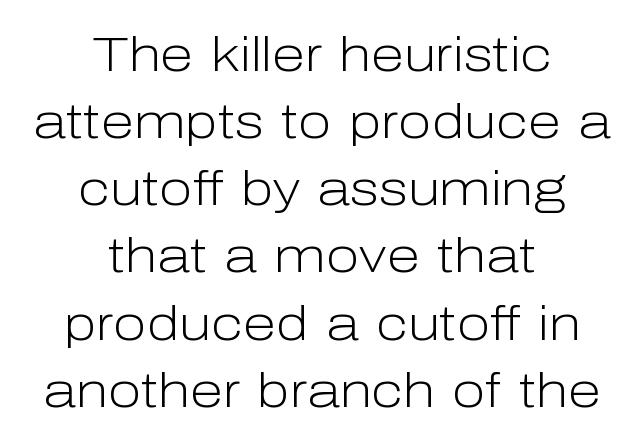
The image shows 49 px light sans-serif type, upright; set centered, normal line spacing (1.37x), normal letter spacing, not underlined; low stroke contrast and a medium x-height.
